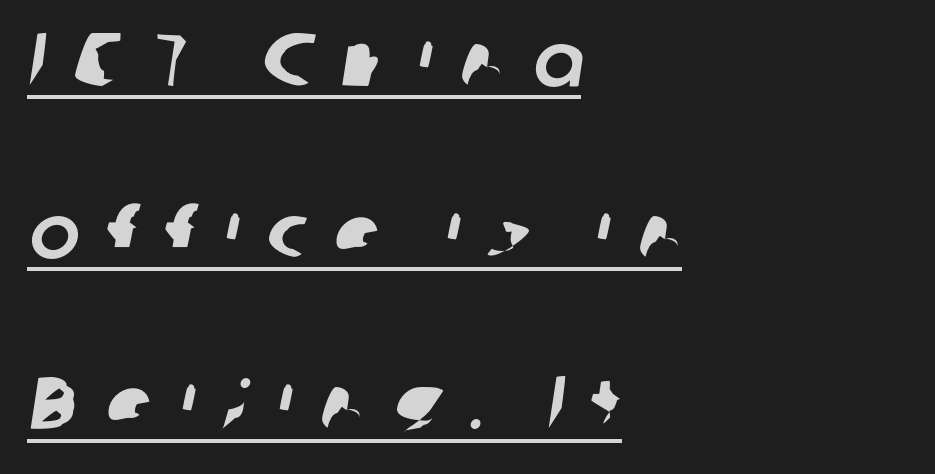
The image shows 75 px sans-serif type; set left-aligned, loose line spacing (2.29x), unusually wide letter spacing (+0.37 em), underlined; low stroke contrast and a medium x-height.
